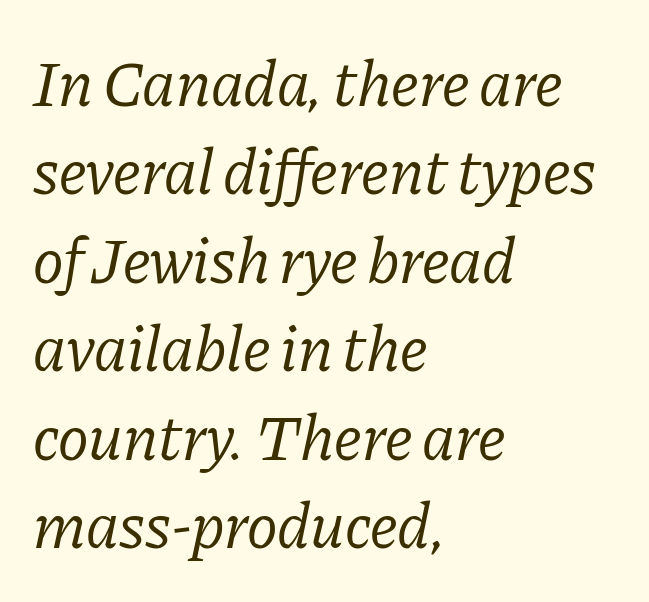
Style check: oblique. The letterforms sit shoulder to shoulder at normal distance. Look at the bottom of the vertical strokes: they flare into serifs here. The letters advance in unequal steps, a hallmark of proportional type. Which margin do the lines hug? The left one — the right edge is uneven. Baseline-to-baseline distance is the conventional proportion of letter height.
